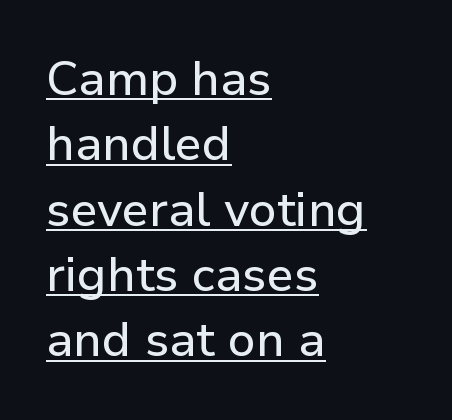
{"serif": "no", "italic": "no", "width": "normal", "stroke_contrast": "low", "x_height": "medium", "monospaced": "no", "underline": "yes", "align": "left", "line_spacing": "normal", "line_spacing_ratio": 1.36, "letter_spacing": "normal", "letter_spacing_em": 0.0, "glyph_px": 48}
